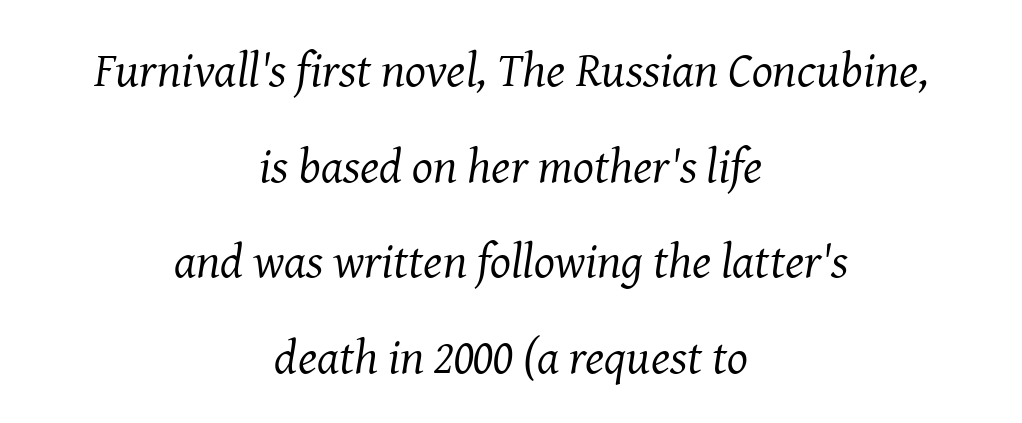
Font category for this specimen: serif. The horizontal fit of the characters is conventional and even. It's the slanting kind of type. The rendering uses natural spacing where letterforms have individual widths. The compositor balanced each line on the midline. Underlining? Definitely not there.
